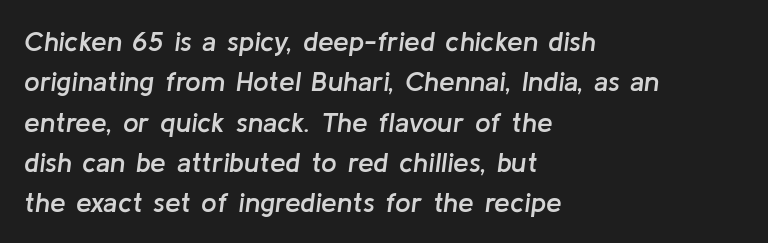
When letters slant like this, we call the style italic. You could call the tracking neutral — neither tight nor loose. Unmarked baselines from the first word to the last. In CSS terms this would be text-align: left. The characters look somewhat weighty, a semibold short of true bold. The face used here is proportionally spaced, like ordinary book or web type.
